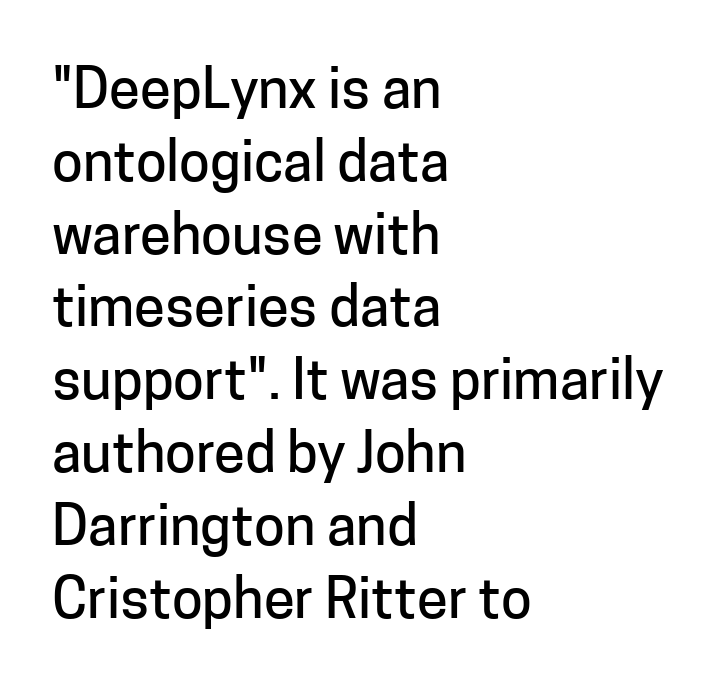
The image shows 56 px sans-serif type, upright; set left-aligned, normal line spacing (1.3x), normal letter spacing, not underlined; low stroke contrast and a medium x-height.
